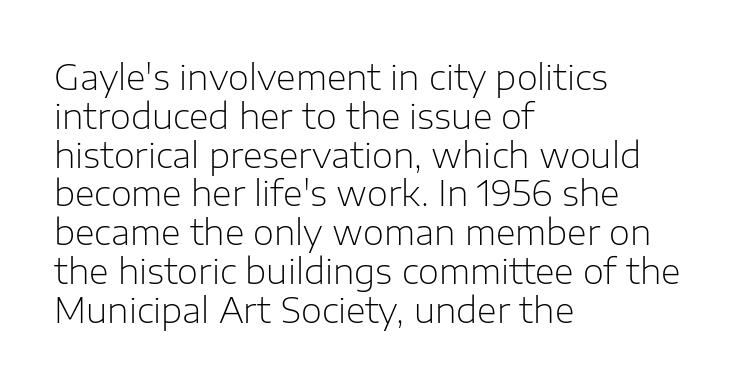
Notice how descenders almost collide with the ascenders below — that's tight leading. A typesetter would call this proportional, since set widths differ per character. Clear beneath every line of the passage. Quick note: not italic, upright. Does extra space separate the letters? No, they use regular spacing. Compared with a centered layout, this one pins lines to the left instead.
